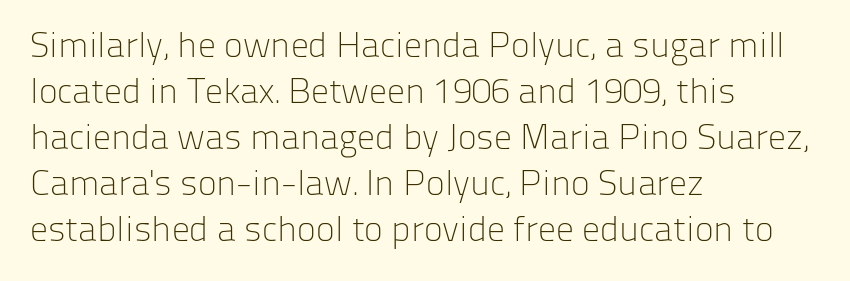
Q: Is the text bold? A: No.
Q: Is the text italic (slanted)? A: No, it is upright.
Q: Is the typeface a serif or a sans-serif typeface? A: Sans-serif.
Q: Is the text underlined? A: No.
Q: How is the paragraph aligned? A: Left-aligned.
Q: Is the spacing between letters normal or unusually wide? A: Normal.
Q: Is the spacing between lines tight, normal or loose? A: Normal.
Q: Width (condensed, normal, or wide)? A: Normal.
Q: Stroke contrast? A: Low.
Q: x-height? A: Medium.
Q: Monospaced? A: No.
